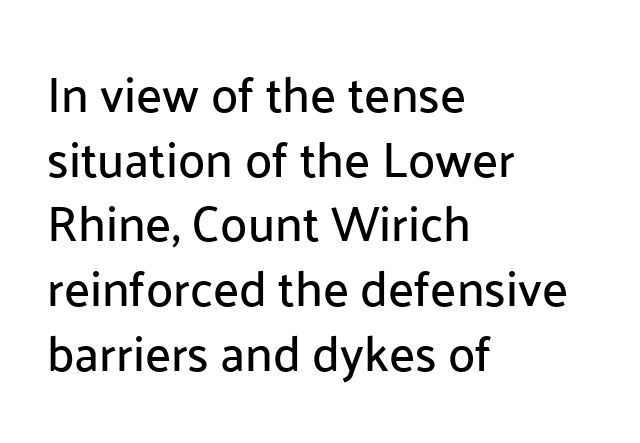
{"serif": "no", "italic": "no", "width": "normal", "stroke_contrast": "low", "x_height": "medium", "monospaced": "no", "underline": "no", "align": "left", "line_spacing": "normal", "line_spacing_ratio": 1.32, "letter_spacing": "normal", "letter_spacing_em": 0.0, "glyph_px": 49}
